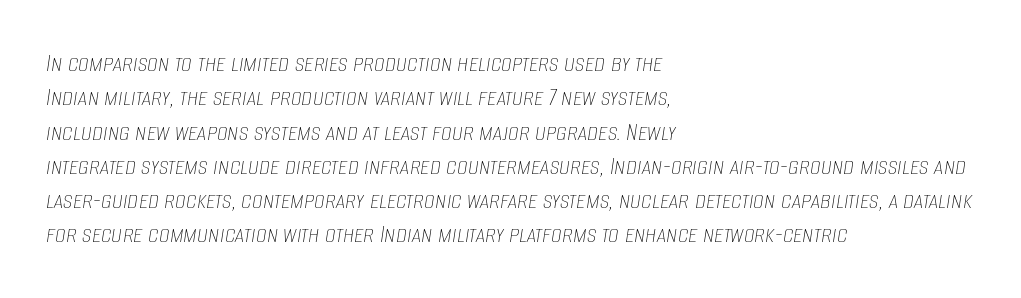
Q: Is the text bold? A: No.
Q: Is the text italic (slanted)? A: Yes, it leans right by about 8 degrees.
Q: Is the text underlined? A: No.
Q: How is the paragraph aligned? A: Left-aligned.
Q: Is the spacing between letters normal or unusually wide? A: Normal.
Q: Is the spacing between lines tight, normal or loose? A: Normal.
